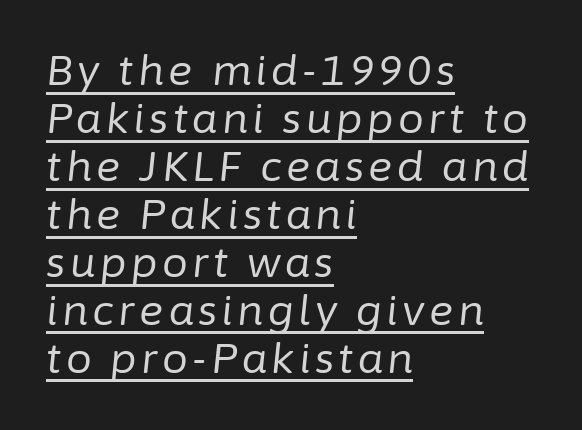
The rendering uses the underline text-decoration. Each stroke keeps to a modest, everyday thickness or less. Is the type slanted? Yes — the strokes lean at a clear angle. Line beginnings align vertically; line endings do not. The face used here is proportionally spaced, like ordinary book or web type.
